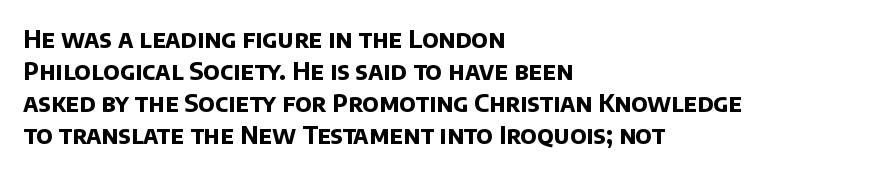
The image shows 24 px bold type; set left-aligned, normal line spacing (1.33x), normal letter spacing, not underlined.
